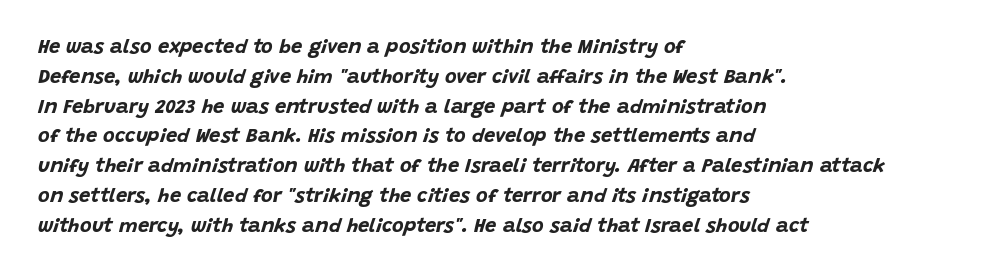
Q: Is the text bold? A: Yes.
Q: Is the text italic (slanted)? A: Yes, it leans right by about 15 degrees.
Q: Is the text underlined? A: No.
Q: How is the paragraph aligned? A: Left-aligned.
Q: Is the spacing between letters normal or unusually wide? A: Normal.
Q: Is the spacing between lines tight, normal or loose? A: Normal.
